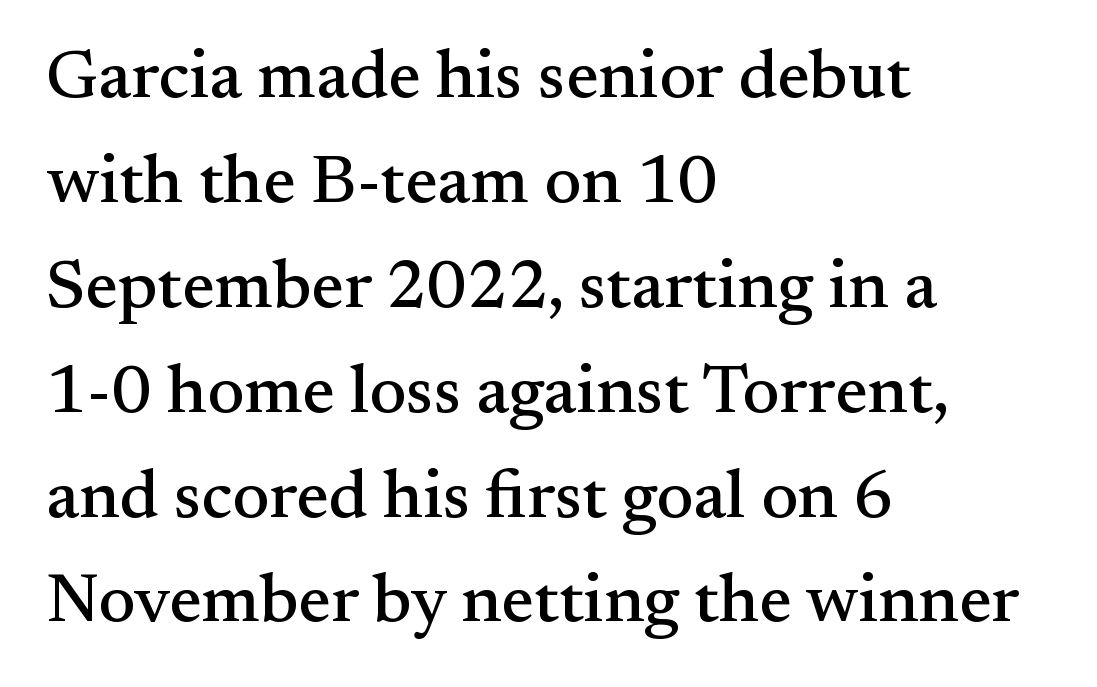
Q: Is the text italic (slanted)? A: No, it is upright.
Q: Is the typeface a serif or a sans-serif typeface? A: Serif.
Q: Is the text underlined? A: No.
Q: How is the paragraph aligned? A: Left-aligned.
Q: Is the spacing between letters normal or unusually wide? A: Normal.
Q: Is the spacing between lines tight, normal or loose? A: Normal.
Q: Width (condensed, normal, or wide)? A: Normal.
Q: Stroke contrast? A: Medium.
Q: x-height? A: Small.
Q: Monospaced? A: No.
